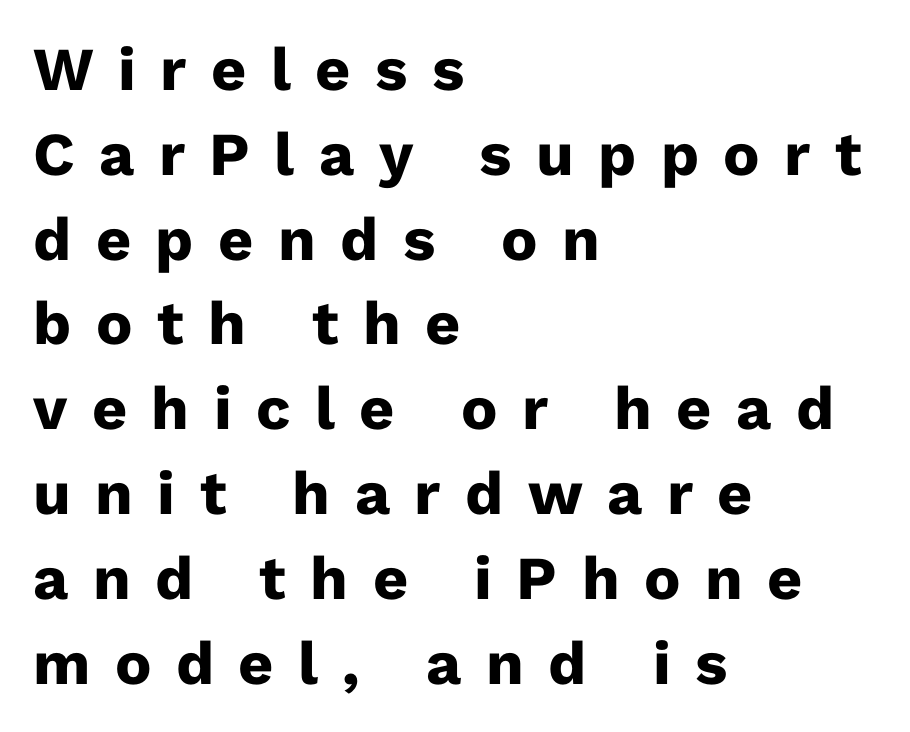
The image shows 61 px heavy sans-serif type, upright; set left-aligned, normal line spacing (1.39x), unusually wide letter spacing (+0.4 em), not underlined; low stroke contrast and a medium x-height.
